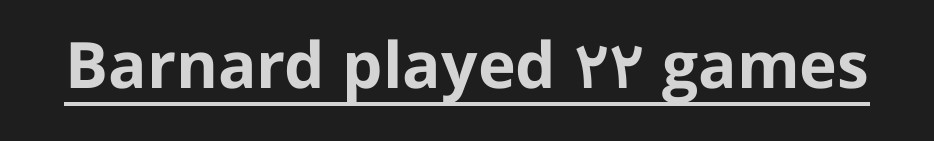
The image shows 64 px bold sans-serif type, upright; set normal letter spacing, underlined; low stroke contrast and a medium x-height.
